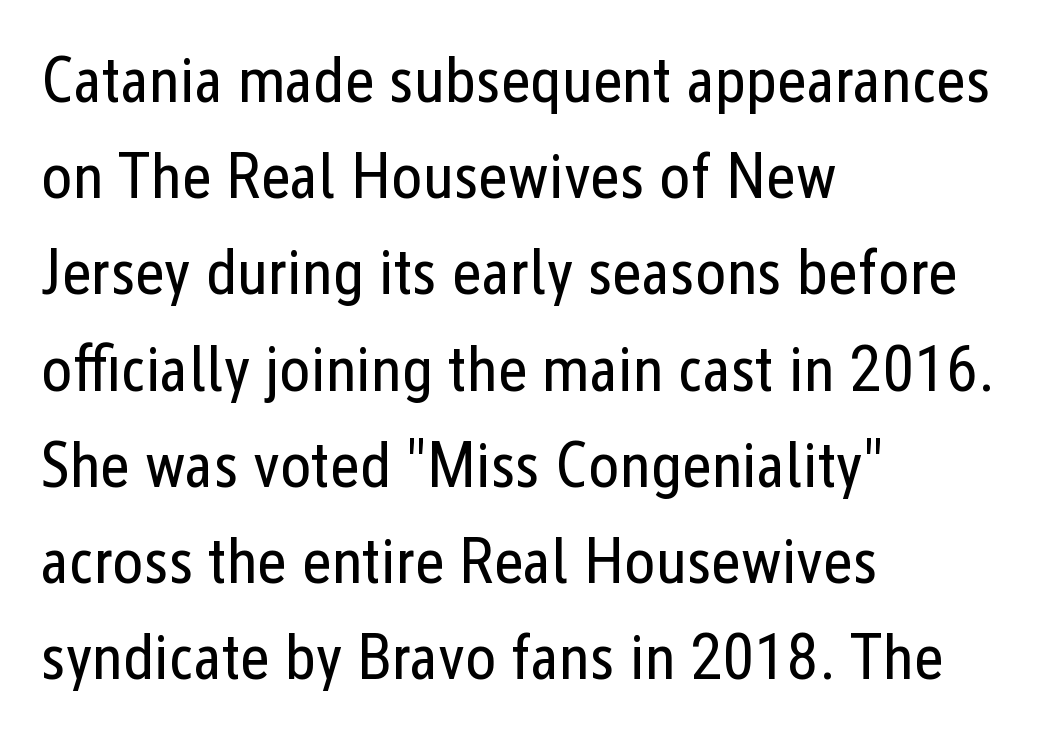
Posture: straight, roman, zero tilt. In terms of letterform style, serifs are entirely absent. Line beginnings align vertically; line endings do not. Each letter keeps its own natural width here, so spacing adapts to shape.
